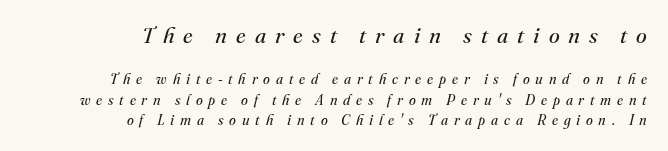
Q: Is the text bold? A: No.
Q: Is the text italic (slanted)? A: Yes, it leans right by about 16 degrees.
Q: Is the text underlined? A: No.
Q: How is the paragraph aligned? A: Right-aligned.
Q: Is the spacing between letters normal or unusually wide? A: Unusually wide.
Q: Is the spacing between lines tight, normal or loose? A: Normal.
Q: Which block of text is set in a larger size, the first (top) or the second (bottom)? A: The first (top) one.
